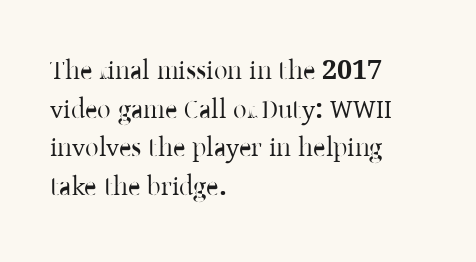
Q: Is the text italic (slanted)? A: No, it is upright.
Q: Is the text underlined? A: No.
Q: How is the paragraph aligned? A: Left-aligned.
Q: Is the spacing between letters normal or unusually wide? A: Normal.
Q: Is the spacing between lines tight, normal or loose? A: Normal.
